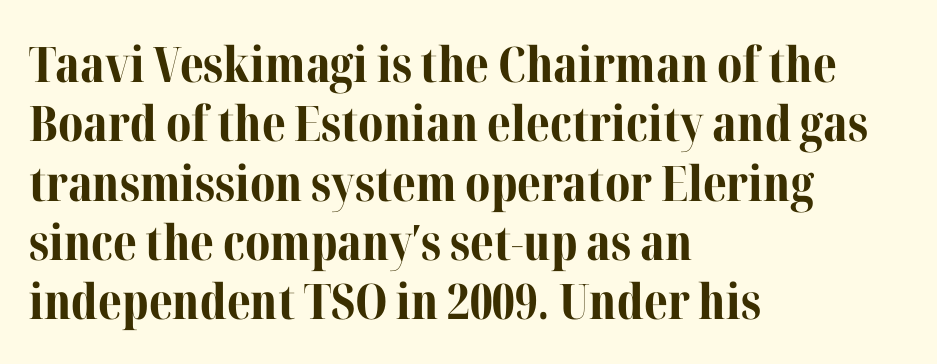
{"serif": "yes", "italic": "no", "bold": "yes", "weight": "bold", "width": "normal", "stroke_contrast": "medium", "x_height": "medium", "monospaced": "no", "underline": "no", "align": "left", "line_spacing_ratio": 1.21, "letter_spacing": "normal", "letter_spacing_em": 0.0, "glyph_px": 49}
